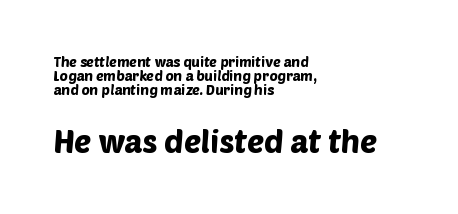
Q: Is the typeface a serif or a sans-serif typeface? A: Sans-serif.
Q: Is the text underlined? A: No.
Q: How is the paragraph aligned? A: Left-aligned.
Q: Is the spacing between letters normal or unusually wide? A: Normal.
Q: Is the spacing between lines tight, normal or loose? A: Tight.
Q: Which block of text is set in a larger size, the first (top) or the second (bottom)? A: The second (bottom) one.
Q: Width (condensed, normal, or wide)? A: Normal.
Q: Stroke contrast? A: Low.
Q: x-height? A: Large.
Q: Monospaced? A: No.
